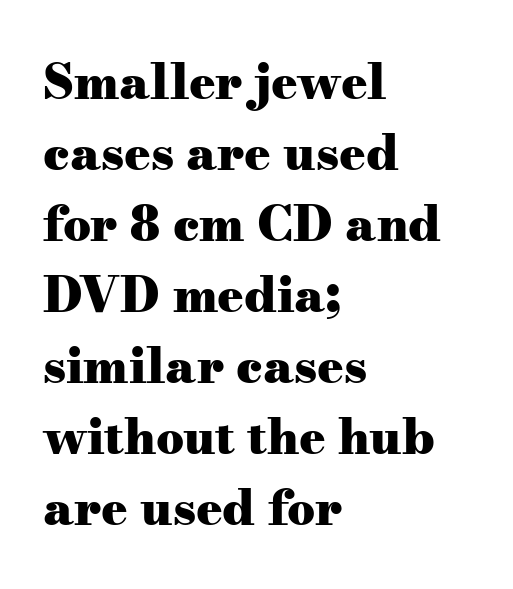
The image shows 49 px heavy, wide serif type, upright; set left-aligned, normal line spacing (1.45x), normal letter spacing, not underlined; medium stroke contrast and a small x-height.
